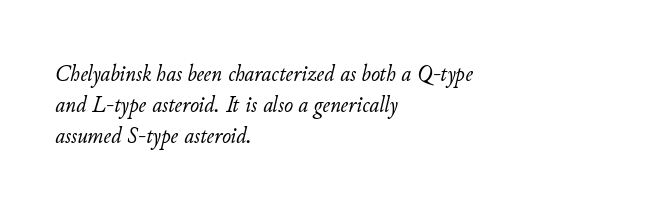
Slanted lettering throughout. Bare-footed words on every line. This block has exactly the height ordinary leading produces. Words appear dense and cohesive because spacing is normal.
